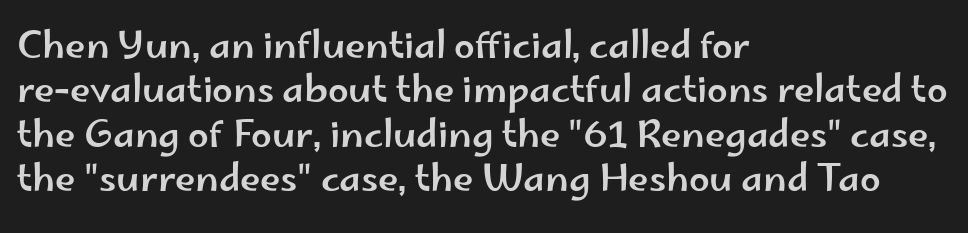
Q: Is the text italic (slanted)? A: No, it is upright.
Q: Is the typeface a serif or a sans-serif typeface? A: Sans-serif.
Q: Is the text underlined? A: No.
Q: How is the paragraph aligned? A: Left-aligned.
Q: Is the spacing between letters normal or unusually wide? A: Normal.
Q: Width (condensed, normal, or wide)? A: Wide.
Q: Stroke contrast? A: Low.
Q: x-height? A: Small.
Q: Monospaced? A: No.
